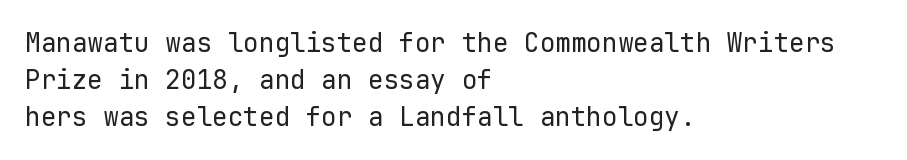
{"italic": "no", "bold": "no", "underline": "no", "align": "left", "line_spacing": "normal", "line_spacing_ratio": 1.43, "letter_spacing": "normal", "letter_spacing_em": 0.0, "glyph_px": 26}
